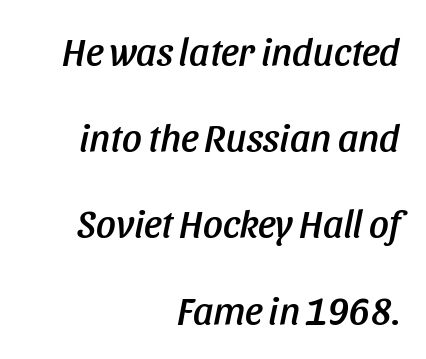
The image shows 39 px condensed type, italic (leaning right); set right-aligned, loose line spacing (2.21x), normal letter spacing, not underlined; low stroke contrast and a large x-height.
